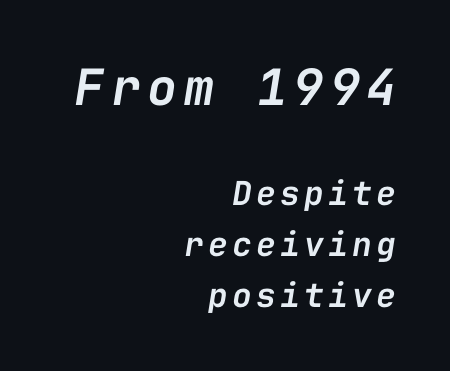
The image shows 50 px semibold type, italic (leaning right), monospaced; set right-aligned, normal line spacing (1.54x), not underlined; the first (top) block is 1.52x larger; low stroke contrast and a medium x-height.
